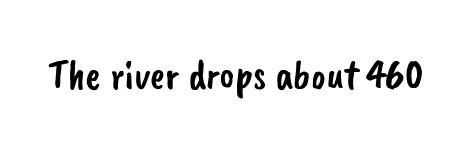
The face used here is proportionally spaced, like ordinary book or web type. Does the type have serifs? No, each stem ends abruptly. Caption: standard tracking, unaltered. The glyphs are unaccompanied by any horizontal stroke below them.
